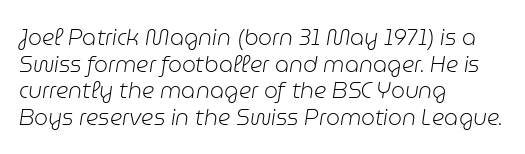
The image shows 22 px text type, italic (leaning right); set left-aligned, line spacing 1.21x, normal letter spacing, not underlined.
